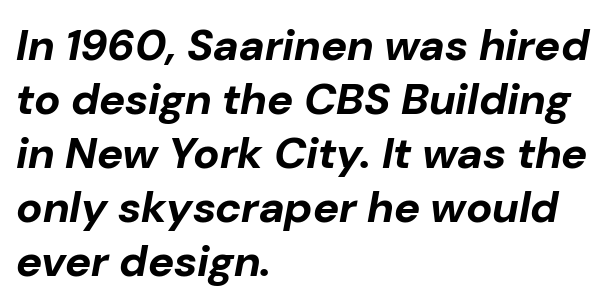
{"italic": "yes", "lean": "right", "slant_degrees": 10, "bold": "yes", "weight": "bold", "width": "normal", "stroke_contrast": "low", "x_height": "medium", "monospaced": "no", "underline": "no", "align": "left", "line_spacing_ratio": 1.23, "letter_spacing": "normal", "letter_spacing_em": 0.0, "glyph_px": 44}
